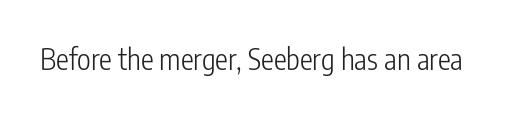
Do the characters align in a grid? No, the font is proportional. The specimen reads as upright at a glance. The tracking reads as untouched default to a designer's eye. Serifs: no, the terminals of the letterforms are clean. Stems and bowls with no extra thickness — not bold.
